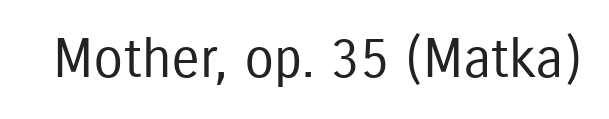
{"serif": "no", "italic": "no", "bold": "no", "weight": "regular", "width": "condensed", "stroke_contrast": "low", "x_height": "medium", "monospaced": "no", "underline": "no", "letter_spacing": "normal", "letter_spacing_em": 0.0, "glyph_px": 54}
